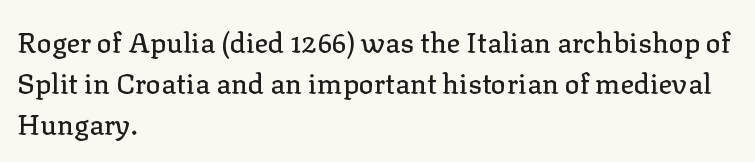
The image shows 28 px serif type, upright; set left-aligned, normal line spacing (1.47x), normal letter spacing, not underlined; low stroke contrast and a medium x-height.
